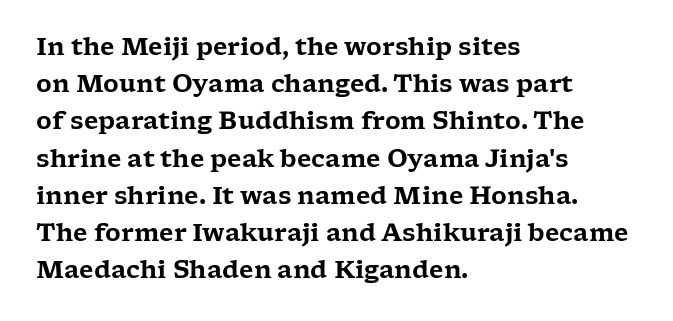
Interline gaps are of average width in this sample. The letters stand upright; this is a roman face. The face used here is rendered with its standard letterfit. Leftover space on each line is placed entirely after the last word. Beneath every word, the page is bare.
